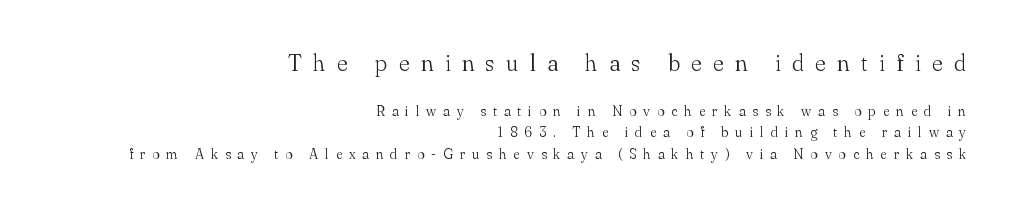
Q: Is the text bold? A: No.
Q: Is the text italic (slanted)? A: No, it is upright.
Q: Is the text underlined? A: No.
Q: How is the paragraph aligned? A: Right-aligned.
Q: Is the spacing between letters normal or unusually wide? A: Unusually wide.
Q: Is the spacing between lines tight, normal or loose? A: Normal.
Q: Which block of text is set in a larger size, the first (top) or the second (bottom)? A: The first (top) one.
